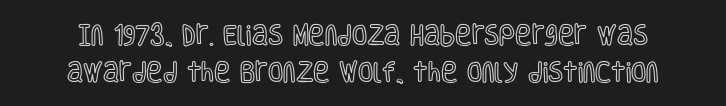
In terms of leading, this rendering sits right in the middle. Observe the ordinary spacing: letters are neighbours, not strangers. Unmarked baselines from the first word to the last. The letters stand straight up with perfectly vertical stems.
